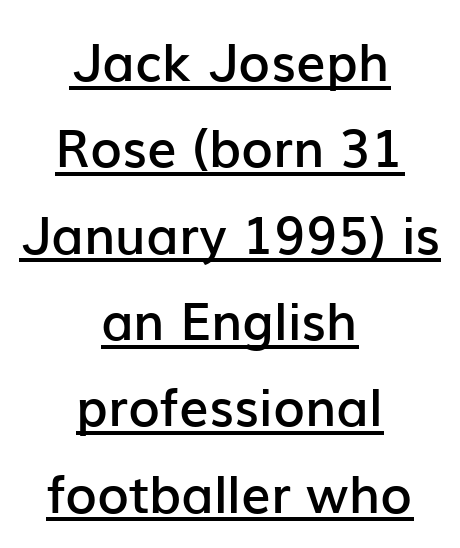
{"serif": "no", "italic": "no", "bold": "semi", "weight": "semibold", "width": "normal", "stroke_contrast": "low", "x_height": "medium", "monospaced": "no", "underline": "yes", "align": "center", "line_spacing": "normal", "line_spacing_ratio": 1.66, "letter_spacing": "normal", "letter_spacing_em": 0.0, "glyph_px": 52}
